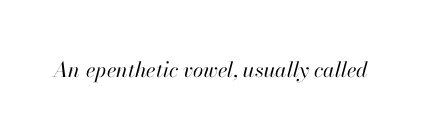
Q: Is the text bold? A: No.
Q: Is the text italic (slanted)? A: Yes, it leans right by about 13 degrees.
Q: Is the text underlined? A: No.
Q: Is the spacing between letters normal or unusually wide? A: Normal.
